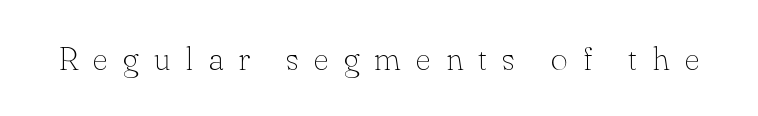
Q: Is the text bold? A: No.
Q: Is the text italic (slanted)? A: No, it is upright.
Q: Is the typeface a serif or a sans-serif typeface? A: Serif.
Q: Is the text underlined? A: No.
Q: Is the spacing between letters normal or unusually wide? A: Unusually wide.
Q: Width (condensed, normal, or wide)? A: Normal.
Q: Stroke contrast? A: Low.
Q: x-height? A: Small.
Q: Monospaced? A: No.
